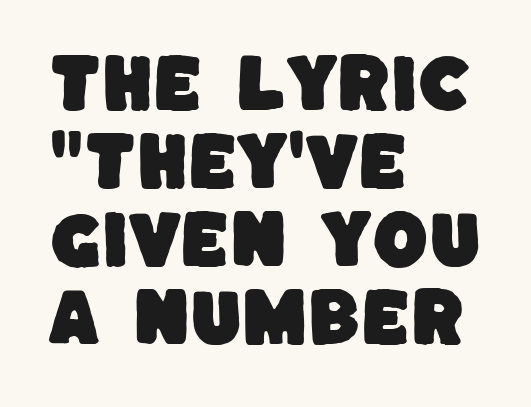
The image shows 64 px sans-serif type; set left-aligned, line spacing 1.22x, normal letter spacing, not underlined; low stroke contrast and a large x-height.
